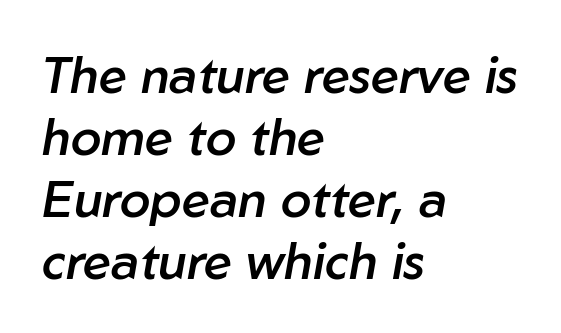
The space beneath each line is pristine and unruled. The setting favours the left margin, as ordinary paragraphs usually do. The glyphs have the mass of a demibold cut, below bold. Proportional: the letters do not fall into vertical columns.
